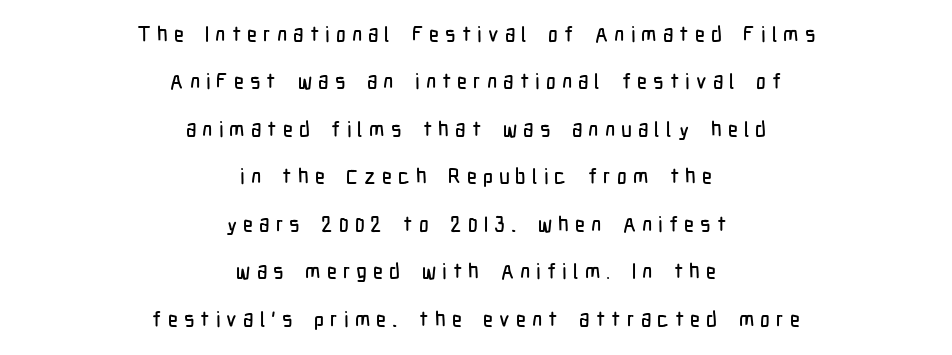
Q: Is the text italic (slanted)? A: No, it is upright.
Q: Is the text underlined? A: No.
Q: How is the paragraph aligned? A: Centered.
Q: Is the spacing between letters normal or unusually wide? A: Unusually wide.
Q: Is the spacing between lines tight, normal or loose? A: Loose.
